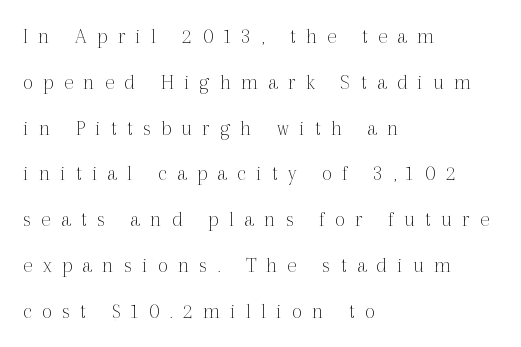
Q: Is the text bold? A: No.
Q: Is the text italic (slanted)? A: No, it is upright.
Q: Is the text underlined? A: No.
Q: How is the paragraph aligned? A: Left-aligned.
Q: Is the spacing between letters normal or unusually wide? A: Unusually wide.
Q: Is the spacing between lines tight, normal or loose? A: Loose.
